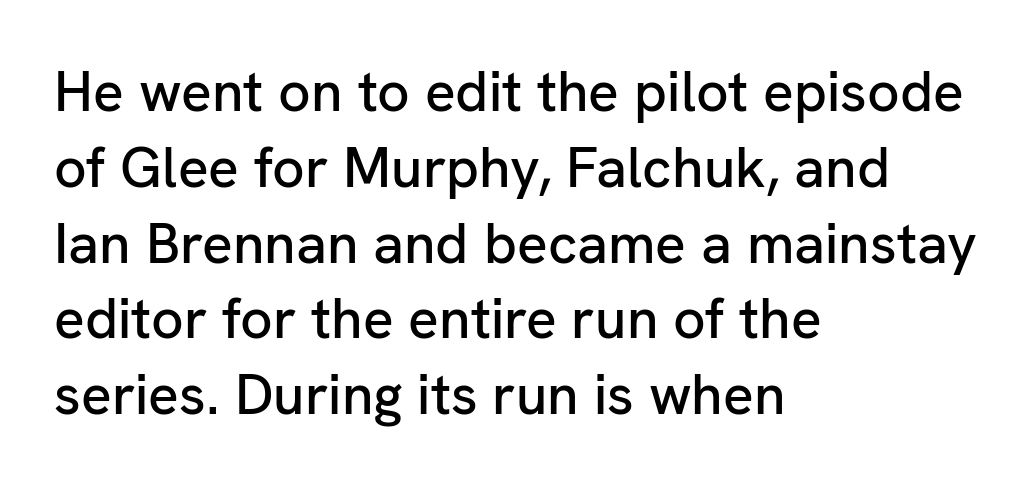
Q: Is the text italic (slanted)? A: No, it is upright.
Q: Is the typeface a serif or a sans-serif typeface? A: Sans-serif.
Q: Is the text underlined? A: No.
Q: How is the paragraph aligned? A: Left-aligned.
Q: Is the spacing between letters normal or unusually wide? A: Normal.
Q: Is the spacing between lines tight, normal or loose? A: Normal.
Q: Width (condensed, normal, or wide)? A: Normal.
Q: Stroke contrast? A: Low.
Q: x-height? A: Medium.
Q: Monospaced? A: No.
